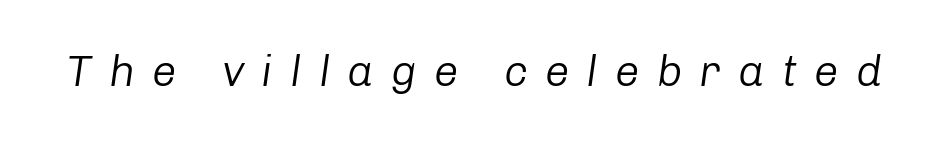
The image shows 44 px regular-weight type, italic (leaning right); set unusually wide letter spacing (+0.39 em), not underlined; low stroke contrast and a medium x-height.
